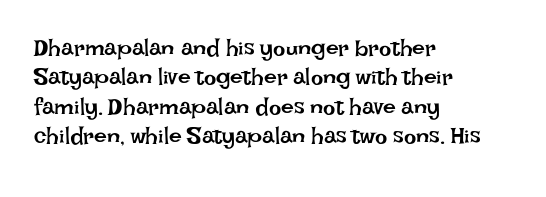
Q: Is the text bold? A: No.
Q: Is the text italic (slanted)? A: No, it is upright.
Q: Is the text underlined? A: No.
Q: How is the paragraph aligned? A: Left-aligned.
Q: Is the spacing between letters normal or unusually wide? A: Normal.
Q: Is the spacing between lines tight, normal or loose? A: Normal.
